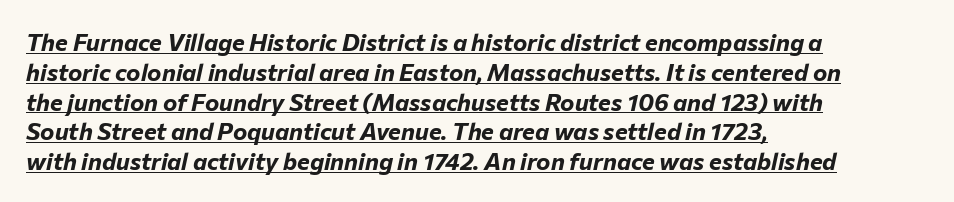
{"italic": "yes", "lean": "right", "slant_degrees": 12, "bold": "yes", "underline": "yes", "align": "left", "line_spacing_ratio": 1.24, "letter_spacing": "normal", "letter_spacing_em": 0.0, "glyph_px": 24}
